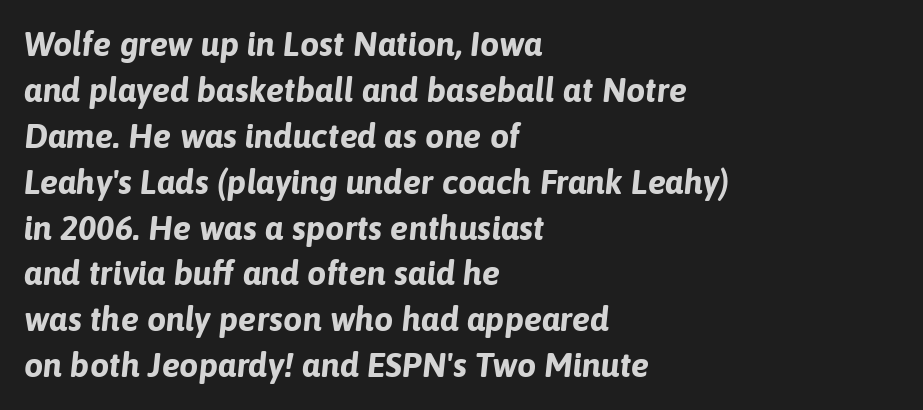
The lines in this sample share a left origin and differ only in where they stop. One glance says typical: line gaps are just what's usual. Any mark beneath the type? The region is blank. Nothing unusual about the tracking: characters are spaced as the font intends. You can tell it's italic because the verticals aren't actually vertical.
